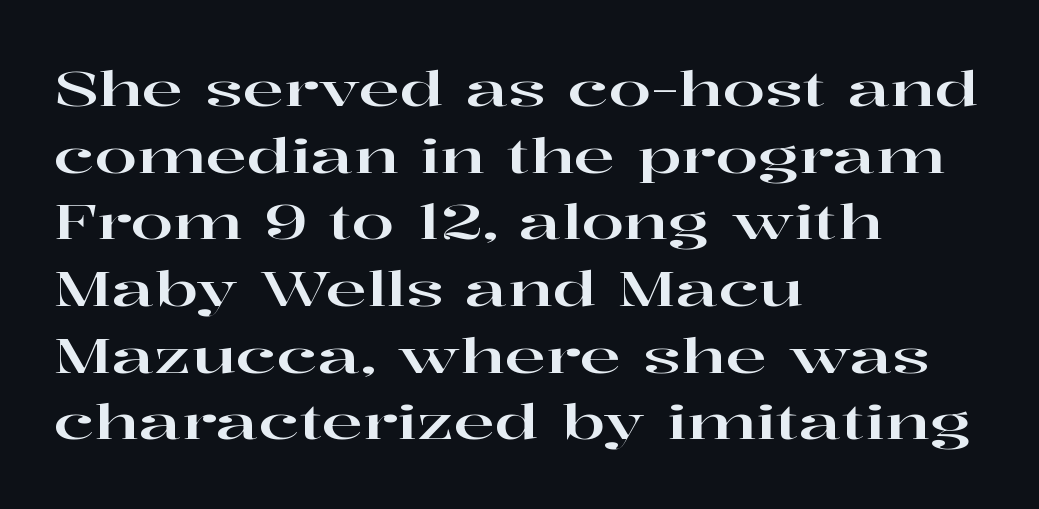
The image shows 49 px wide serif type, upright; set left-aligned, normal line spacing (1.36x), normal letter spacing, not underlined; high stroke contrast and a medium x-height.
